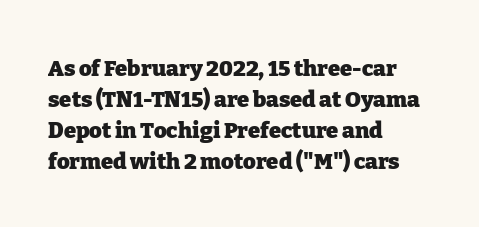
The image shows 22 px bold type, upright; set left-aligned, normal line spacing (1.41x), normal letter spacing, not underlined.
